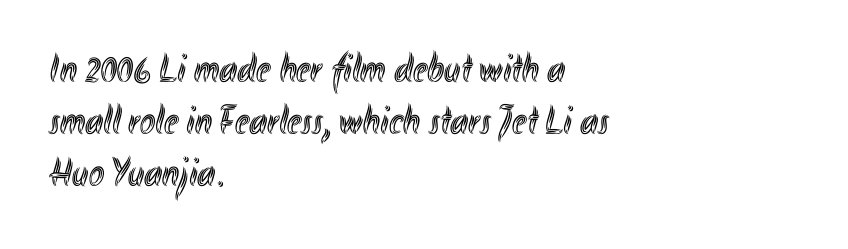
{"width": "condensed", "x_height": "small", "monospaced": "no", "underline": "no", "align": "left", "line_spacing": "normal", "line_spacing_ratio": 1.27, "letter_spacing": "normal", "letter_spacing_em": 0.0, "glyph_px": 41}
